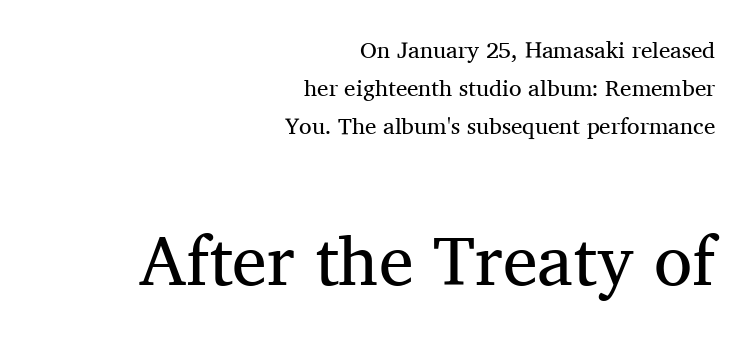
Observe the ordinary spacing: letters are neighbours, not strangers. The face used here is proportionally spaced, like ordinary book or web type. Leading matches the norm, producing a regular column. No heavy texture on the line: the type isn't bold. Posture: vertical.
